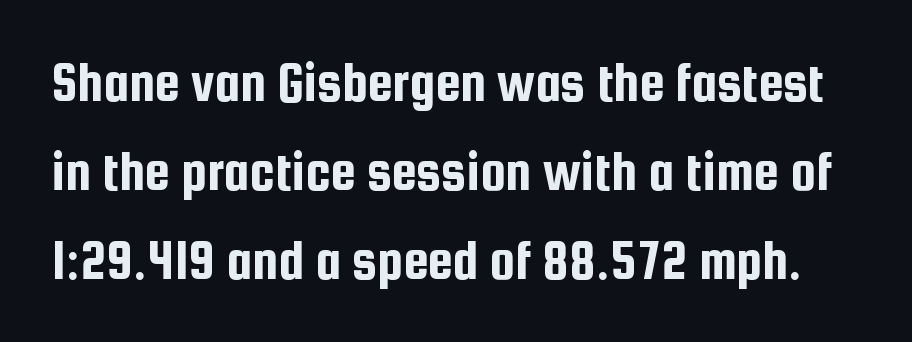
Q: Is the text italic (slanted)? A: No, it is upright.
Q: Is the typeface a serif or a sans-serif typeface? A: Sans-serif.
Q: Is the text underlined? A: No.
Q: Is the spacing between letters normal or unusually wide? A: Normal.
Q: Is the spacing between lines tight, normal or loose? A: Normal.
Q: Width (condensed, normal, or wide)? A: Condensed.
Q: Stroke contrast? A: Low.
Q: x-height? A: Medium.
Q: Monospaced? A: No.
